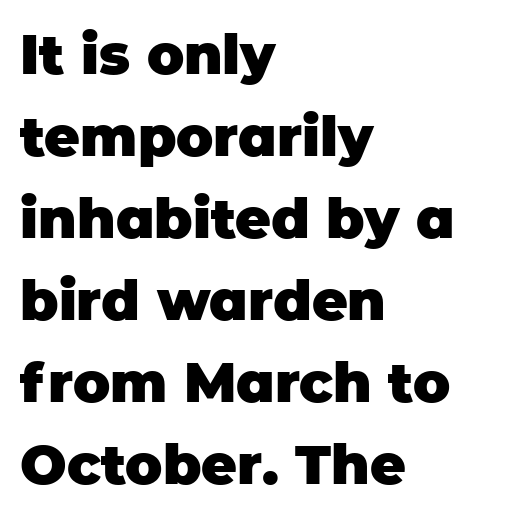
Q: Is the text bold? A: Yes.
Q: Is the text italic (slanted)? A: No, it is upright.
Q: Is the typeface a serif or a sans-serif typeface? A: Sans-serif.
Q: Is the text underlined? A: No.
Q: How is the paragraph aligned? A: Left-aligned.
Q: Is the spacing between letters normal or unusually wide? A: Normal.
Q: Is the spacing between lines tight, normal or loose? A: Normal.
Q: Width (condensed, normal, or wide)? A: Normal.
Q: Stroke contrast? A: Low.
Q: x-height? A: Large.
Q: Monospaced? A: No.
